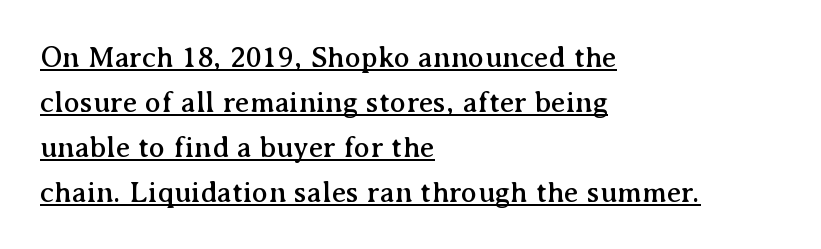
Q: Is the text italic (slanted)? A: No, it is upright.
Q: Is the typeface a serif or a sans-serif typeface? A: Serif.
Q: Is the text underlined? A: Yes.
Q: How is the paragraph aligned? A: Left-aligned.
Q: Is the spacing between letters normal or unusually wide? A: Normal.
Q: Is the spacing between lines tight, normal or loose? A: Normal.
Q: Width (condensed, normal, or wide)? A: Normal.
Q: Stroke contrast? A: Medium.
Q: x-height? A: Medium.
Q: Monospaced? A: No.
